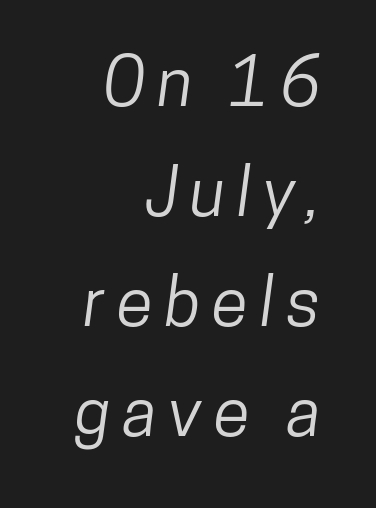
{"serif": "no", "width": "condensed", "stroke_contrast": "low", "x_height": "medium", "monospaced": "no", "underline": "no", "align": "right", "line_spacing": "normal", "line_spacing_ratio": 1.64, "glyph_px": 67}
